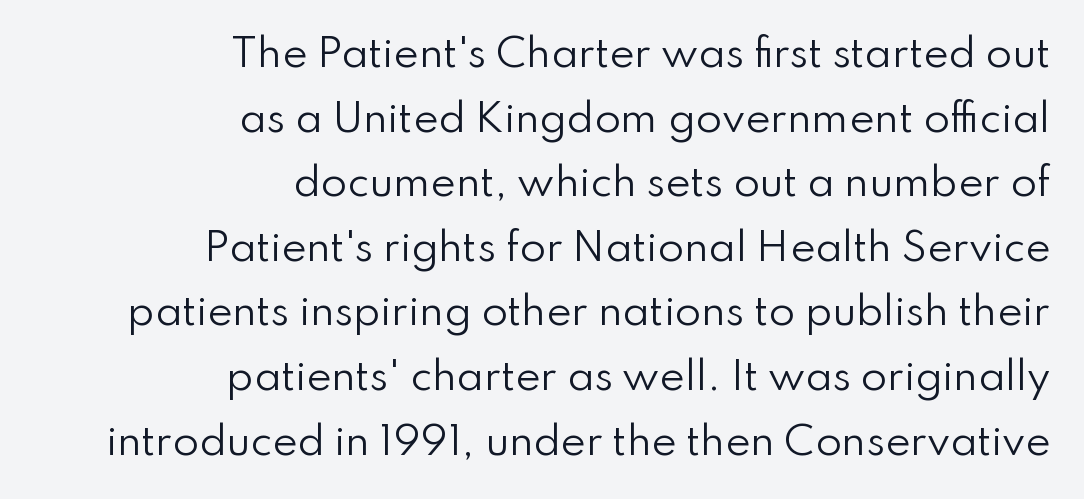
These lines stack with their right ends in a neat column. The tracking reads as untouched default to a designer's eye. The rendering shows plain stroke endings on the letterforms — a sans-serif design. The rendering uses natural spacing where letterforms have individual widths.
